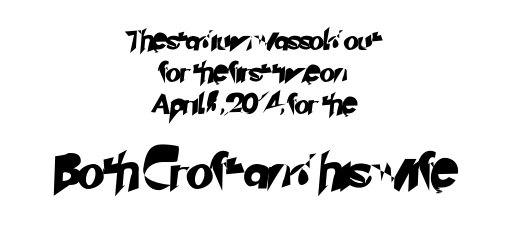
Q: Is the typeface a serif or a sans-serif typeface? A: Sans-serif.
Q: Is the text underlined? A: No.
Q: How is the paragraph aligned? A: Centered.
Q: Is the spacing between letters normal or unusually wide? A: Normal.
Q: Is the spacing between lines tight, normal or loose? A: Normal.
Q: Which block of text is set in a larger size, the first (top) or the second (bottom)? A: The second (bottom) one.
Q: Width (condensed, normal, or wide)? A: Normal.
Q: Stroke contrast? A: Low.
Q: x-height? A: Small.
Q: Monospaced? A: No.
